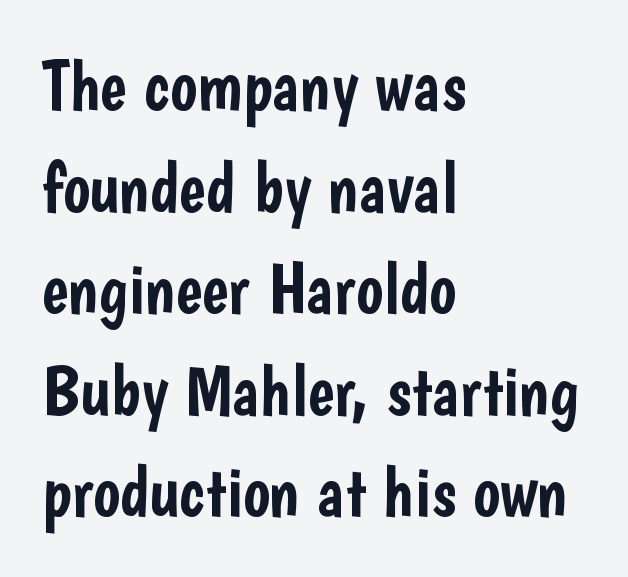
{"serif": "no", "italic": "no", "width": "condensed", "stroke_contrast": "low", "x_height": "medium", "monospaced": "no", "underline": "no", "align": "left", "line_spacing": "normal", "line_spacing_ratio": 1.41, "letter_spacing": "normal", "letter_spacing_em": 0.0, "glyph_px": 72}
